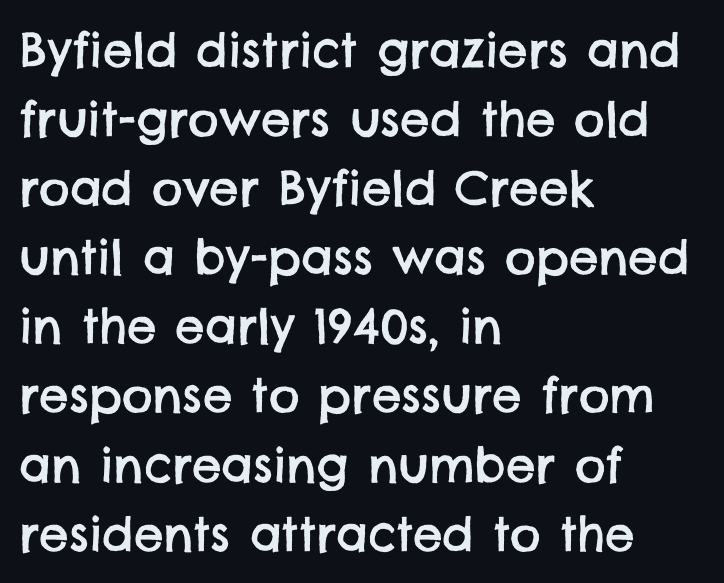
Q: Is the typeface a serif or a sans-serif typeface? A: Sans-serif.
Q: Is the text underlined? A: No.
Q: How is the paragraph aligned? A: Left-aligned.
Q: Is the spacing between letters normal or unusually wide? A: Normal.
Q: Is the spacing between lines tight, normal or loose? A: Normal.
Q: Width (condensed, normal, or wide)? A: Normal.
Q: Stroke contrast? A: Low.
Q: x-height? A: Large.
Q: Monospaced? A: No.
